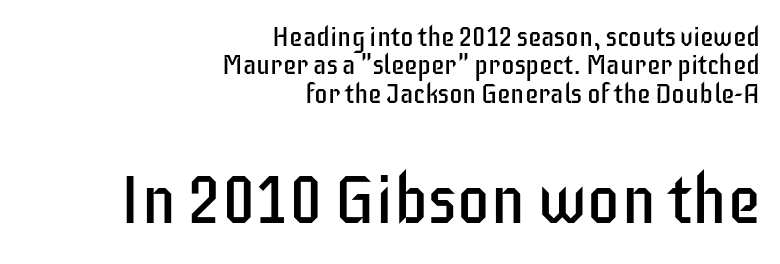
Students, note that the glyphs here touch the page at normal intervals. Rule under the text: the space is simply empty. Honestly, the rows look squashed on top of each other. Think of a printed novel: that variable character pitch is what you see here. What kind of face is this? One without serifs — a sans. You get the small type first, then a jump to larger type.
